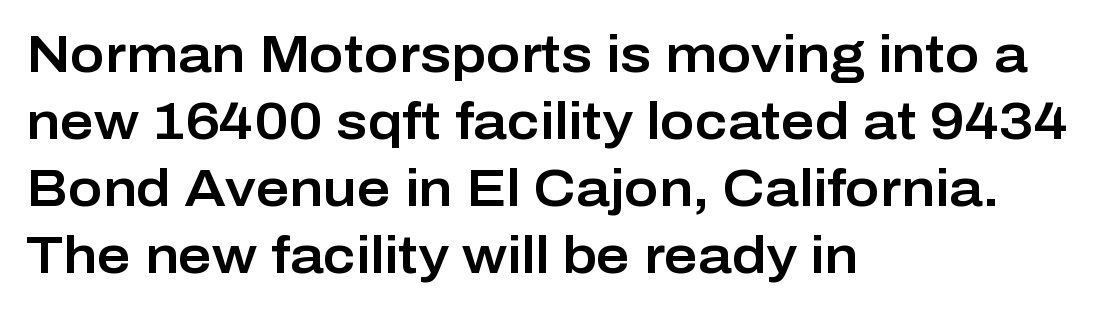
The image shows 52 px sans-serif type, upright; set left-aligned, normal line spacing (1.29x), normal letter spacing, not underlined; low stroke contrast and a medium x-height.
